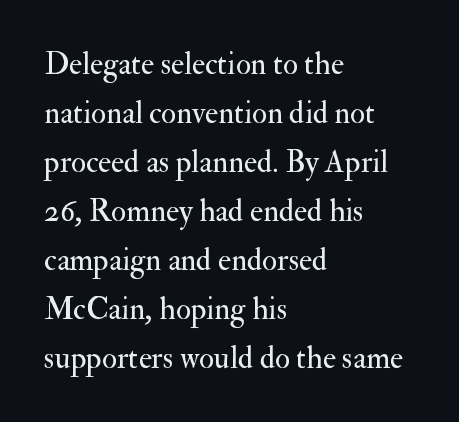
The image shows 31 px regular-weight serif type, upright; set left-aligned, normal line spacing (1.58x), normal letter spacing, not underlined; medium stroke contrast and a small x-height.
